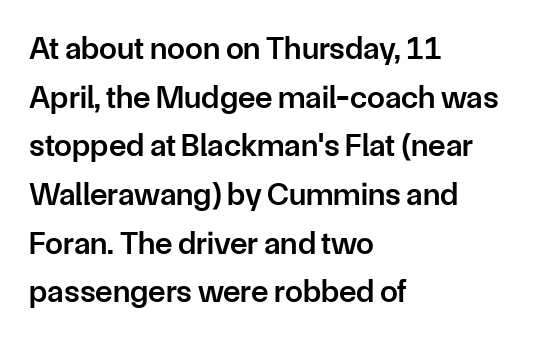
Q: Is the text bold? A: Semi-bold.
Q: Is the text italic (slanted)? A: No, it is upright.
Q: Is the typeface a serif or a sans-serif typeface? A: Sans-serif.
Q: Is the text underlined? A: No.
Q: How is the paragraph aligned? A: Left-aligned.
Q: Is the spacing between letters normal or unusually wide? A: Normal.
Q: Is the spacing between lines tight, normal or loose? A: Normal.
Q: Width (condensed, normal, or wide)? A: Normal.
Q: Stroke contrast? A: Low.
Q: x-height? A: Medium.
Q: Monospaced? A: No.
